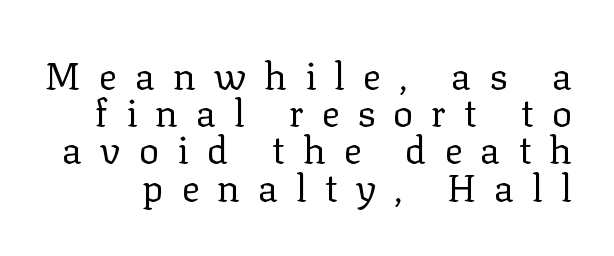
{"serif": "yes", "italic": "no", "bold": "no", "weight": "regular", "width": "normal", "stroke_contrast": "low", "x_height": "medium", "monospaced": "no", "underline": "no", "line_spacing": "tight", "line_spacing_ratio": 0.98, "letter_spacing": "wide", "letter_spacing_em": 0.47, "glyph_px": 38}
